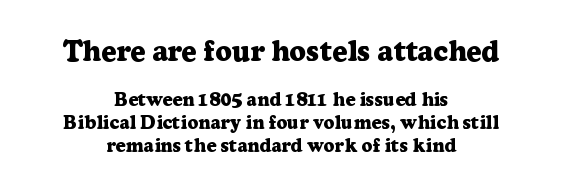
Q: Is the text bold? A: Yes.
Q: Is the text italic (slanted)? A: No, it is upright.
Q: Is the typeface a serif or a sans-serif typeface? A: Serif.
Q: Is the text underlined? A: No.
Q: How is the paragraph aligned? A: Centered.
Q: Is the spacing between letters normal or unusually wide? A: Normal.
Q: Which block of text is set in a larger size, the first (top) or the second (bottom)? A: The first (top) one.
Q: Width (condensed, normal, or wide)? A: Normal.
Q: Stroke contrast? A: Low.
Q: x-height? A: Medium.
Q: Monospaced? A: No.
